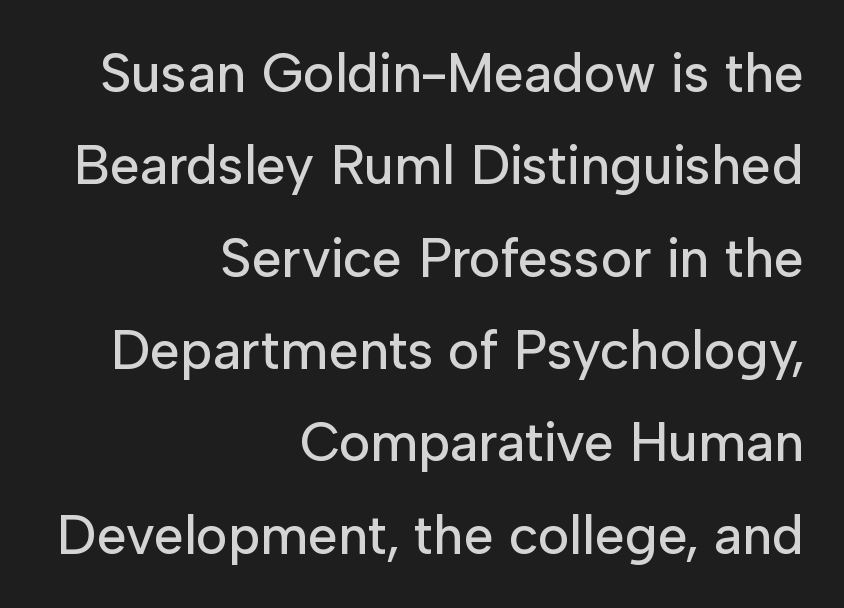
Q: Is the text italic (slanted)? A: No, it is upright.
Q: Is the typeface a serif or a sans-serif typeface? A: Sans-serif.
Q: Is the text underlined? A: No.
Q: How is the paragraph aligned? A: Right-aligned.
Q: Is the spacing between letters normal or unusually wide? A: Normal.
Q: Width (condensed, normal, or wide)? A: Normal.
Q: Stroke contrast? A: Low.
Q: x-height? A: Medium.
Q: Monospaced? A: No.
